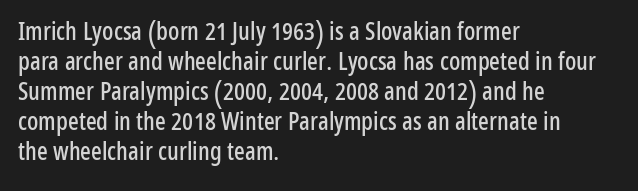
Italic? Not at all — the glyphs are vertical. Only glyphs here, with clear space below each row. Does the copy run flush right? No — it runs flush left. The letters sit at their default tracking, neither squeezed nor spread.
